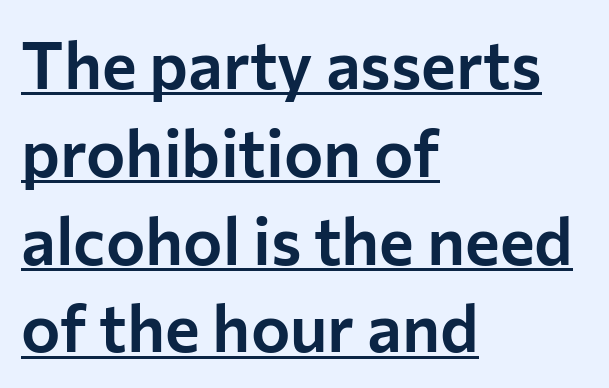
The image shows 66 px sans-serif type, upright; set left-aligned, normal line spacing (1.33x), normal letter spacing, underlined; low stroke contrast and a medium x-height.
